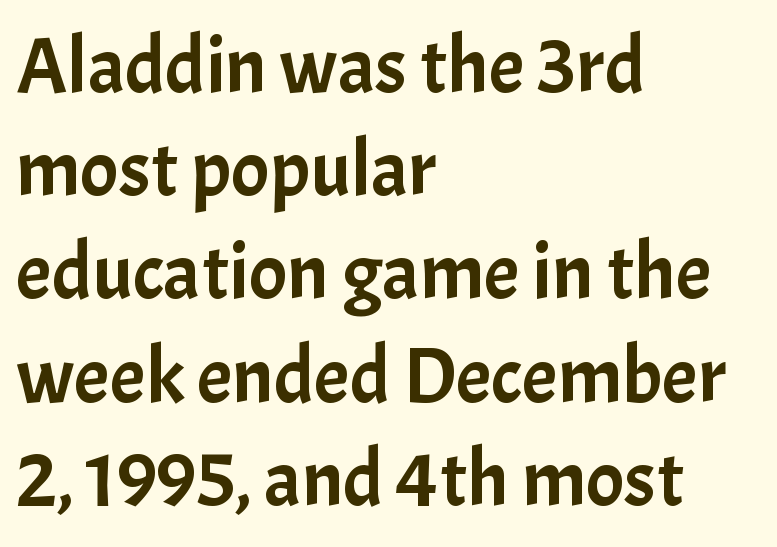
This sample has the flowing, uneven cadence of proportional lettering. A classic flush-left, rag-right setting is used for this passage. Type without underlining. Interline gaps are of average width in this sample. The letterforms sit shoulder to shoulder at normal distance. This is sans-serif lettering, the kind often seen on screens and signage.
